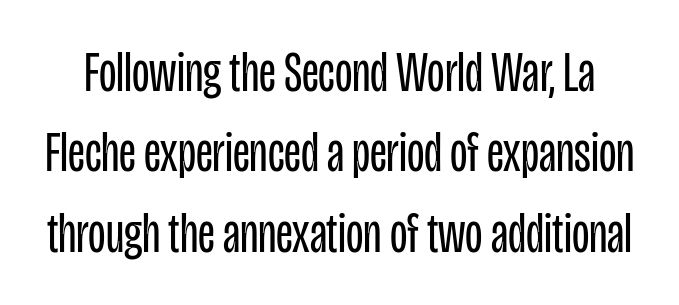
The image shows 57 px regular-weight, condensed sans-serif type, upright; set normal line spacing (1.41x), normal letter spacing, not underlined; low stroke contrast and a large x-height.
